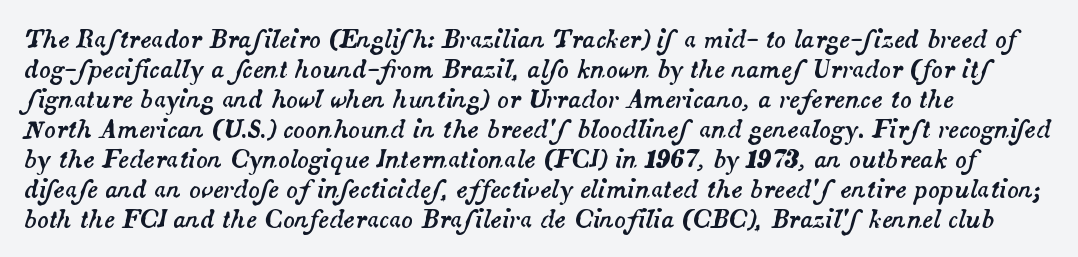
Q: Is the text italic (slanted)? A: Yes, it leans right by about 14 degrees.
Q: Is the text underlined? A: No.
Q: Is the spacing between letters normal or unusually wide? A: Normal.
Q: Is the spacing between lines tight, normal or loose? A: Normal.
